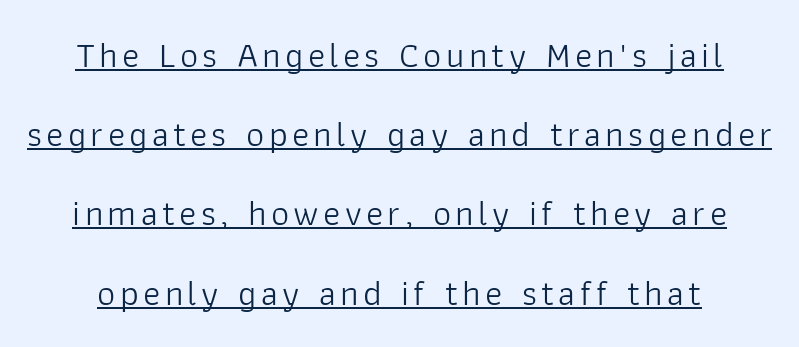
The block of text is sparse from top to bottom, with ample space between rows. The letters stand straight up with perfectly vertical stems. The rendering uses the underline text-decoration. The face used here is proportionally spaced, like ordinary book or web type. Heft: none added — not bold.
